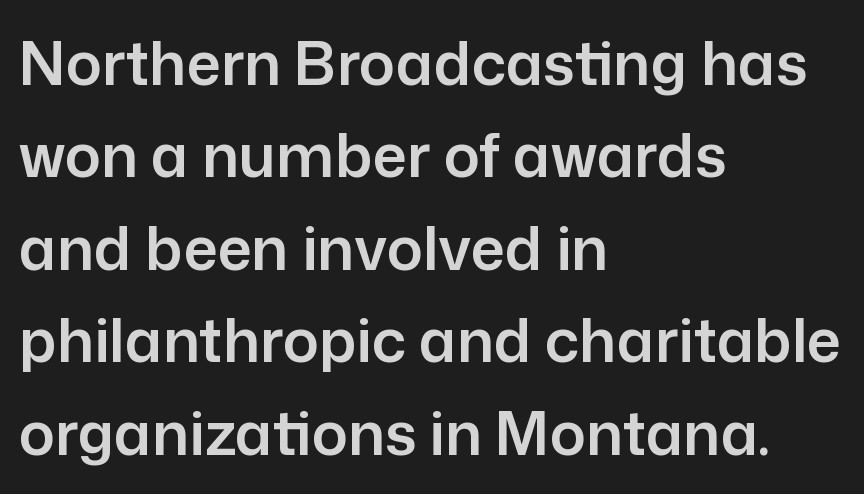
This is sans-serif lettering, the kind often seen on screens and signage. Italic? Not at all — the glyphs are vertical. Evenly set lines give the paragraph a standard silhouette. You could not count columns in this text — the font is proportionally spaced. A student would call this left alignment; a typographer would say flush left, rag right.
